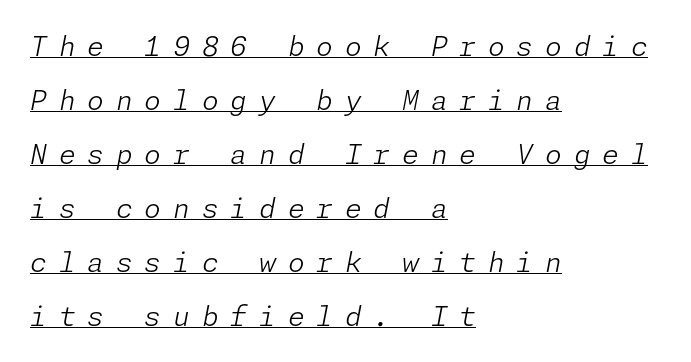
The image shows 27 px text type, italic (leaning right); set left-aligned, loose line spacing (2.0x), unusually wide letter spacing (+0.44 em), underlined.
